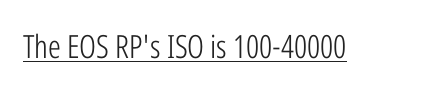
{"serif": "no", "italic": "no", "bold": "no", "weight": "light", "width": "condensed", "stroke_contrast": "low", "x_height": "medium", "monospaced": "no", "underline": "yes", "letter_spacing": "normal", "letter_spacing_em": 0.0, "glyph_px": 32}
